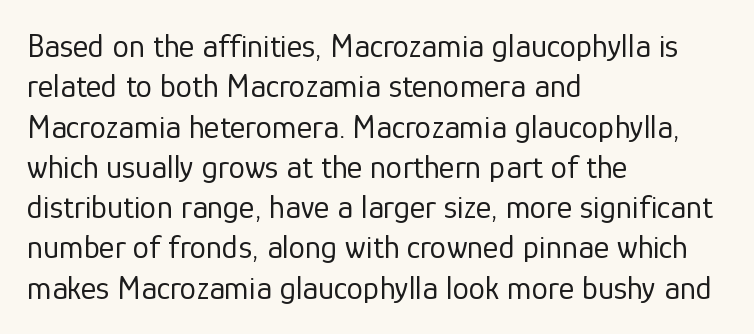
Q: Is the text bold? A: No.
Q: Is the text italic (slanted)? A: No, it is upright.
Q: Is the typeface a serif or a sans-serif typeface? A: Sans-serif.
Q: Is the text underlined? A: No.
Q: How is the paragraph aligned? A: Left-aligned.
Q: Is the spacing between letters normal or unusually wide? A: Normal.
Q: Width (condensed, normal, or wide)? A: Normal.
Q: Stroke contrast? A: Low.
Q: x-height? A: Medium.
Q: Monospaced? A: No.
